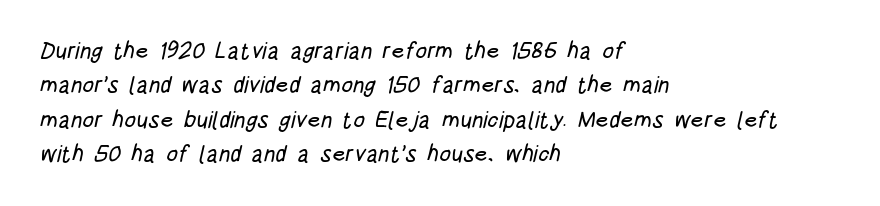
A clean baseline with only descenders dipping below it. Here the glyphs are tracked normally, forming tight word shapes. The typesetter chose a ragged-right arrangement here. Normally led — the rows are evenly, conventionally spaced.
